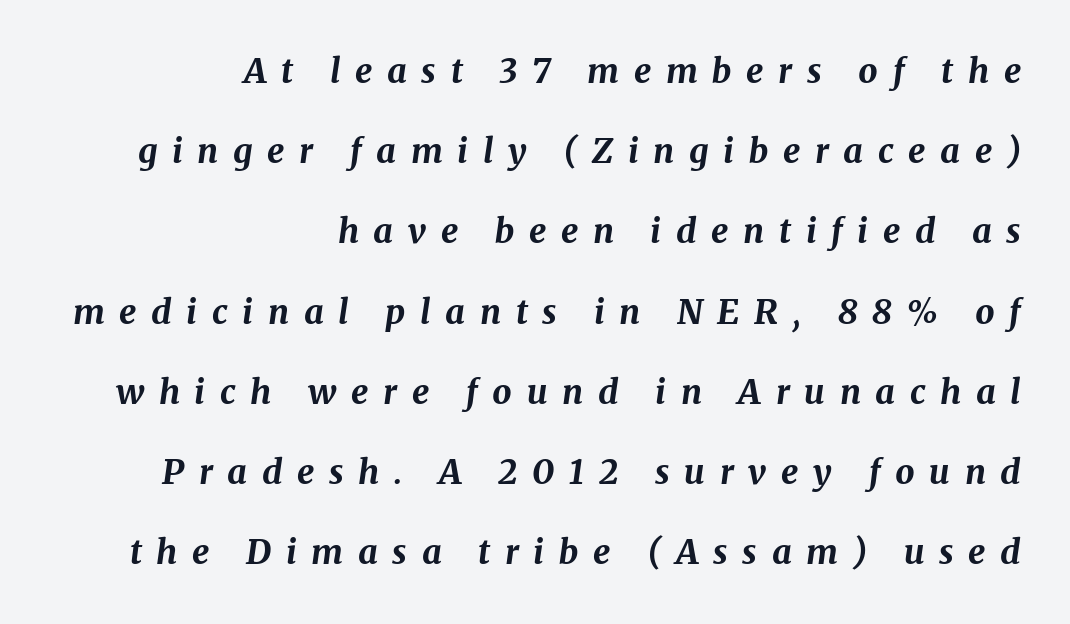
Q: Is the text bold? A: Yes.
Q: Is the text italic (slanted)? A: Yes, it leans right by about 8 degrees.
Q: Is the text underlined? A: No.
Q: How is the paragraph aligned? A: Right-aligned.
Q: Is the spacing between letters normal or unusually wide? A: Unusually wide.
Q: Is the spacing between lines tight, normal or loose? A: Loose.
Q: Width (condensed, normal, or wide)? A: Normal.
Q: Stroke contrast? A: Medium.
Q: x-height? A: Medium.
Q: Monospaced? A: No.
